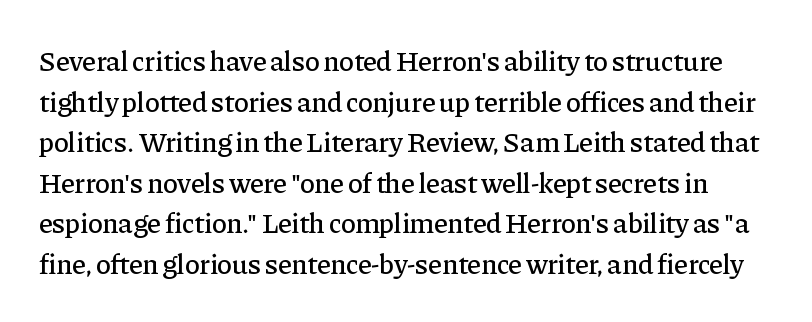
{"serif": "yes", "italic": "no", "width": "normal", "stroke_contrast": "low", "x_height": "medium", "monospaced": "no", "underline": "no", "line_spacing": "normal", "line_spacing_ratio": 1.45, "letter_spacing": "normal", "letter_spacing_em": 0.0, "glyph_px": 28}
